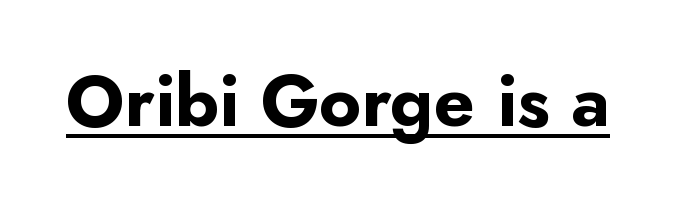
The image shows 72 px bold sans-serif type, upright; set normal letter spacing, underlined; low stroke contrast and a small x-height.
